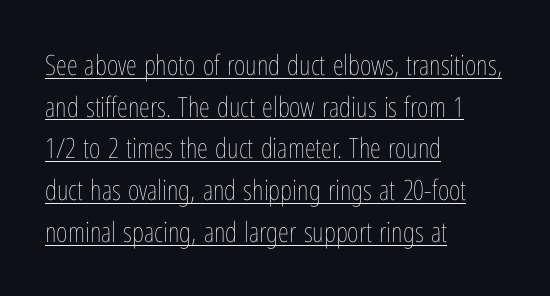
The image shows 28 px thin, condensed type, upright; set left-aligned, normal line spacing (1.49x), normal letter spacing, underlined; low stroke contrast and a medium x-height.
